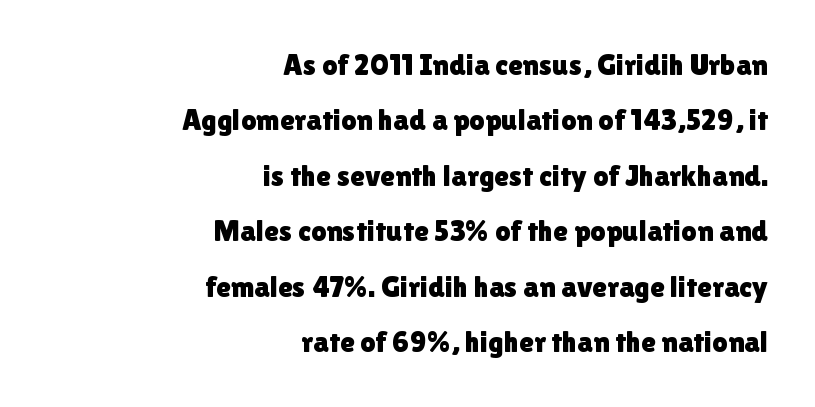
The image shows 30 px sans-serif type, upright; set right-aligned, line spacing 1.85x, normal letter spacing, not underlined; a medium x-height.
